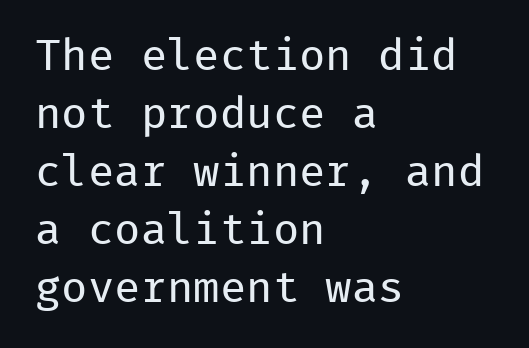
Rule under the text: the space is simply empty. The axis of the letterforms is exactly vertical. Line starts are locked; line ends wander. Students, note that the glyphs here touch the page at normal intervals. No letter is thick-stroked: the sample isn't bold. The face used here is monospaced, like something from a code editor.
